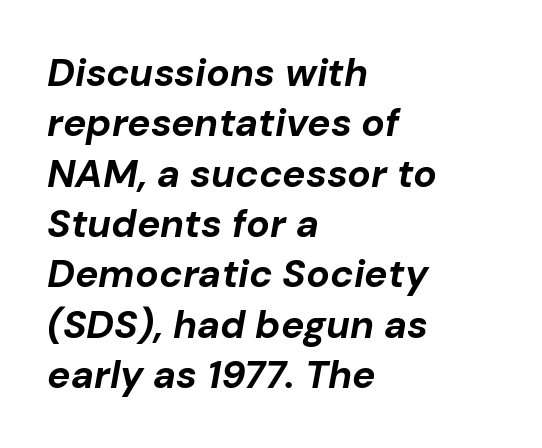
{"italic": "yes", "lean": "right", "slant_degrees": 10, "bold": "yes", "weight": "bold", "width": "normal", "stroke_contrast": "low", "x_height": "medium", "monospaced": "no", "underline": "no", "align": "left", "line_spacing": "normal", "line_spacing_ratio": 1.29, "letter_spacing": "normal", "letter_spacing_em": 0.0, "glyph_px": 39}
